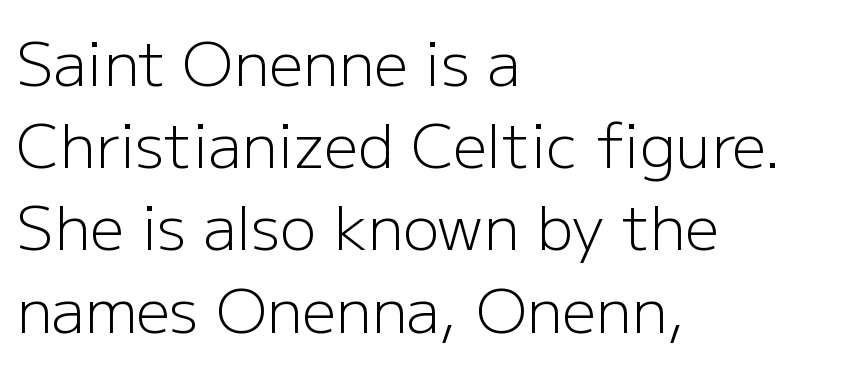
{"serif": "no", "italic": "no", "bold": "no", "weight": "light", "width": "normal", "stroke_contrast": "low", "x_height": "medium", "monospaced": "no", "underline": "no", "align": "left", "line_spacing": "normal", "line_spacing_ratio": 1.37, "letter_spacing": "normal", "letter_spacing_em": 0.0, "glyph_px": 60}
